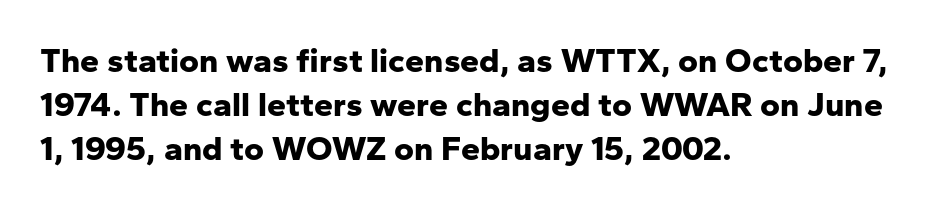
The image shows 34 px bold sans-serif type, upright; set left-aligned, normal line spacing (1.29x), normal letter spacing, not underlined; low stroke contrast and a medium x-height.
